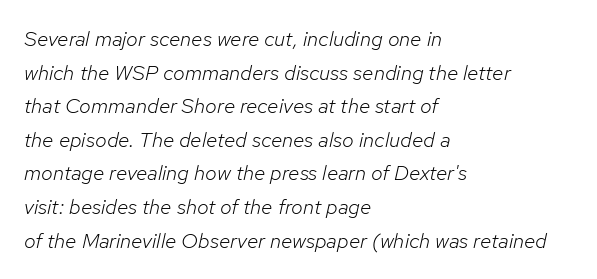
Q: Is the text bold? A: No.
Q: Is the text italic (slanted)? A: Yes, it leans right by about 12 degrees.
Q: Is the text underlined? A: No.
Q: How is the paragraph aligned? A: Left-aligned.
Q: Is the spacing between letters normal or unusually wide? A: Normal.
Q: Is the spacing between lines tight, normal or loose? A: Normal.
